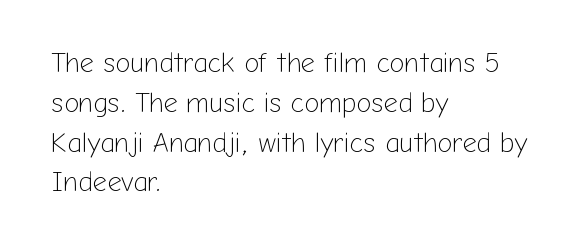
{"serif": "no", "italic": "no", "bold": "no", "weight": "light", "width": "normal", "stroke_contrast": "low", "x_height": "medium", "monospaced": "no", "underline": "no", "align": "left", "line_spacing": "normal", "line_spacing_ratio": 1.42, "letter_spacing": "normal", "letter_spacing_em": 0.0, "glyph_px": 28}
